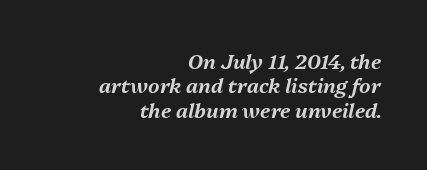
Q: Is the text italic (slanted)? A: Yes, it leans right by about 13 degrees.
Q: Is the text underlined? A: No.
Q: How is the paragraph aligned? A: Right-aligned.
Q: Is the spacing between letters normal or unusually wide? A: Normal.
